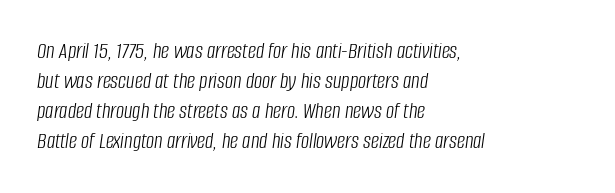
The image shows 23 px text type, italic (leaning right); set left-aligned, normal line spacing (1.31x), normal letter spacing, not underlined.
